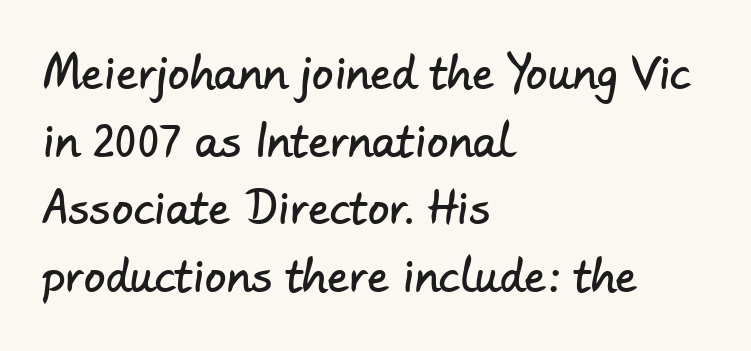
Q: Is the typeface a serif or a sans-serif typeface? A: Sans-serif.
Q: Is the text underlined? A: No.
Q: How is the paragraph aligned? A: Left-aligned.
Q: Is the spacing between letters normal or unusually wide? A: Normal.
Q: Is the spacing between lines tight, normal or loose? A: Normal.
Q: Width (condensed, normal, or wide)? A: Normal.
Q: Stroke contrast? A: Low.
Q: x-height? A: Small.
Q: Monospaced? A: No.
